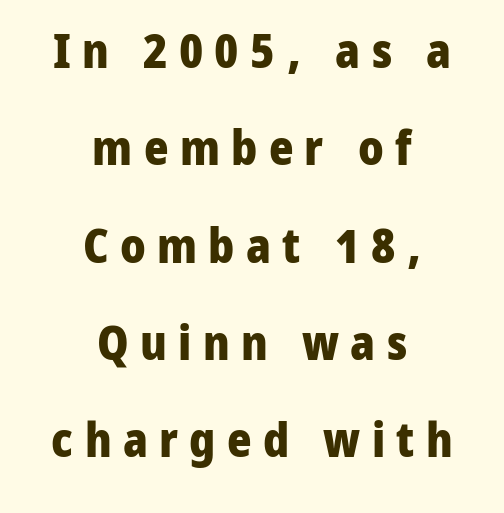
Q: Is the text bold? A: Yes.
Q: Is the text italic (slanted)? A: No, it is upright.
Q: Is the typeface a serif or a sans-serif typeface? A: Sans-serif.
Q: Is the text underlined? A: No.
Q: How is the paragraph aligned? A: Centered.
Q: Is the spacing between letters normal or unusually wide? A: Unusually wide.
Q: Is the spacing between lines tight, normal or loose? A: Loose.
Q: Width (condensed, normal, or wide)? A: Normal.
Q: Stroke contrast? A: Low.
Q: x-height? A: Medium.
Q: Monospaced? A: No.
